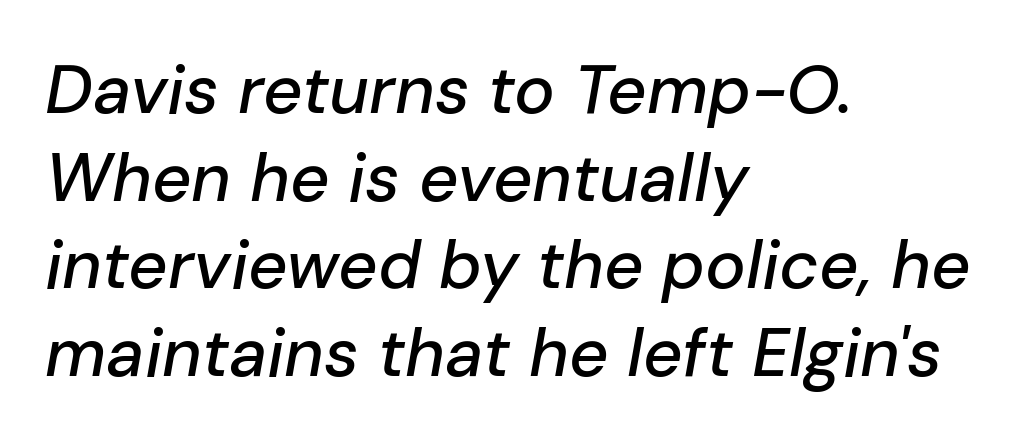
{"italic": "yes", "lean": "right", "slant_degrees": 10, "width": "normal", "stroke_contrast": "low", "x_height": "medium", "monospaced": "no", "underline": "no", "align": "left", "line_spacing": "normal", "line_spacing_ratio": 1.29, "letter_spacing": "normal", "letter_spacing_em": 0.0, "glyph_px": 68}
